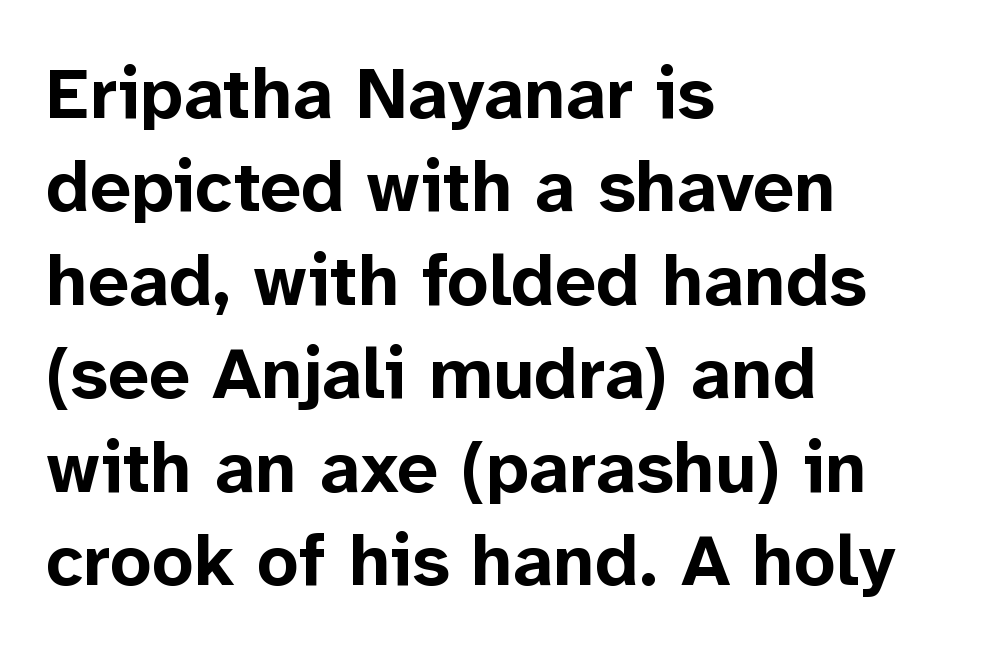
The image shows 73 px bold sans-serif type, upright; set left-aligned, normal line spacing (1.28x), normal letter spacing, not underlined; low stroke contrast and a medium x-height.
